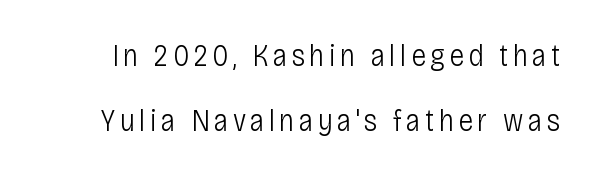
Q: Is the text bold? A: No.
Q: Is the text italic (slanted)? A: No, it is upright.
Q: Is the typeface a serif or a sans-serif typeface? A: Sans-serif.
Q: Is the text underlined? A: No.
Q: Is the spacing between lines tight, normal or loose? A: Loose.
Q: Width (condensed, normal, or wide)? A: Condensed.
Q: Stroke contrast? A: Low.
Q: x-height? A: Large.
Q: Monospaced? A: No.
